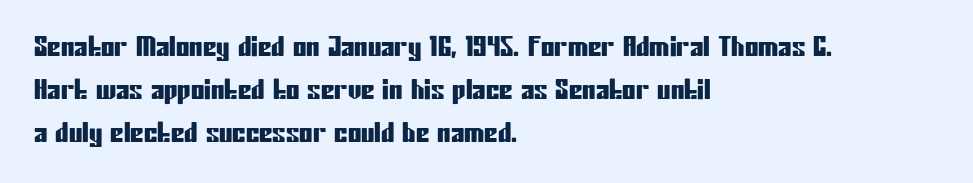
The image shows 27 px text type, upright; set left-aligned, normal line spacing (1.6x), normal letter spacing, not underlined.
